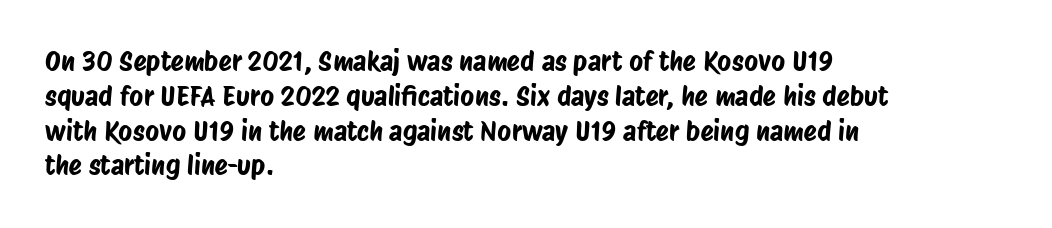
The image shows 27 px text type; set left-aligned, normal line spacing (1.29x), normal letter spacing, not underlined.
